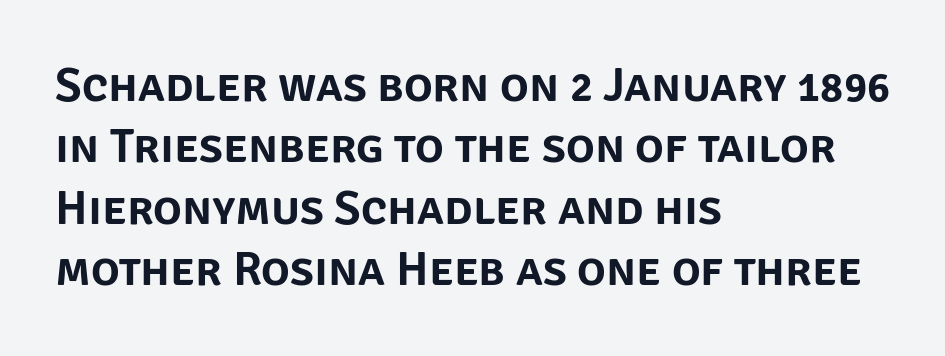
{"serif": "no", "italic": "no", "width": "normal", "stroke_contrast": "low", "x_height": "large", "monospaced": "no", "underline": "no", "align": "left", "line_spacing": "normal", "line_spacing_ratio": 1.28, "letter_spacing": "normal", "letter_spacing_em": 0.0, "glyph_px": 48}
